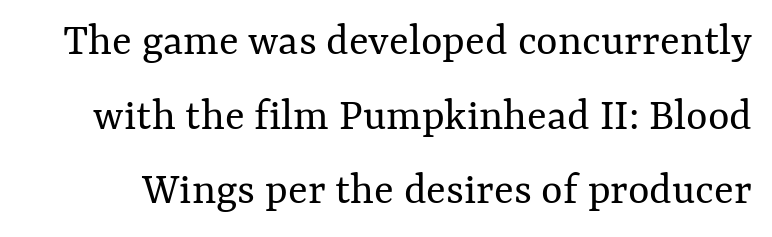
Q: Is the text bold? A: No.
Q: Is the text italic (slanted)? A: No, it is upright.
Q: Is the text underlined? A: No.
Q: Is the spacing between letters normal or unusually wide? A: Normal.
Q: Is the spacing between lines tight, normal or loose? A: Normal.
Q: Width (condensed, normal, or wide)? A: Normal.
Q: Stroke contrast? A: Medium.
Q: x-height? A: Medium.
Q: Monospaced? A: No.
